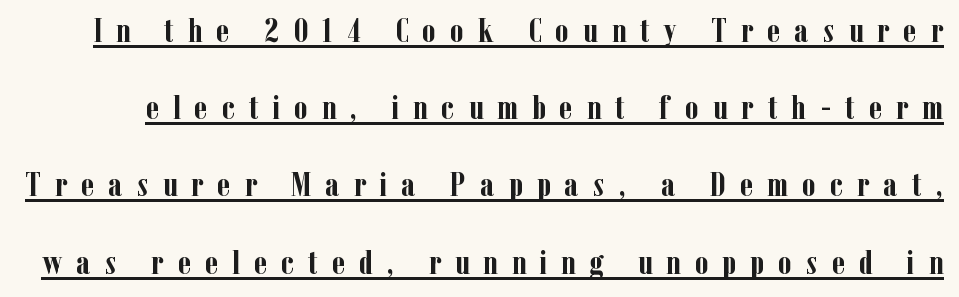
Q: Is the text bold? A: Yes.
Q: Is the text italic (slanted)? A: No, it is upright.
Q: Is the typeface a serif or a sans-serif typeface? A: Serif.
Q: Is the text underlined? A: Yes.
Q: Is the spacing between letters normal or unusually wide? A: Unusually wide.
Q: Is the spacing between lines tight, normal or loose? A: Loose.
Q: Width (condensed, normal, or wide)? A: Condensed.
Q: Stroke contrast? A: Low.
Q: x-height? A: Medium.
Q: Monospaced? A: No.
